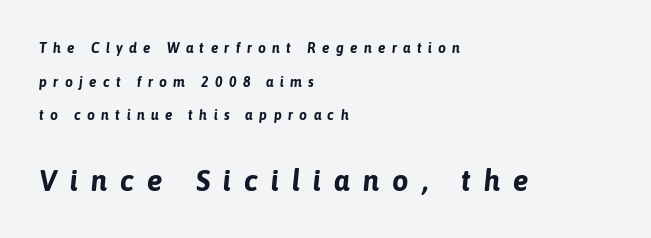
You could not count columns in this text — the font is proportionally spaced. On the weight axis this lands at bold, roughly 700. The tracking reads as deliberately expanded to a designer's eye. Left-aligned paragraph, ragged on the right. Which of the two is more prominent by size? The second, at the bottom. The glyphs are unaccompanied by any horizontal stroke below them.
